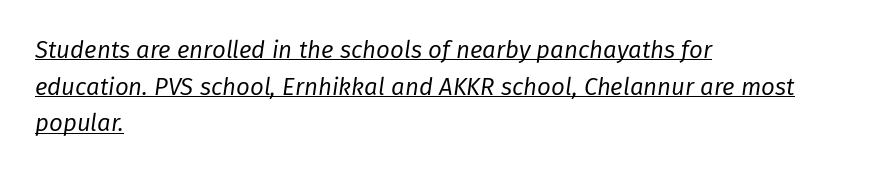
Teacher's note: observe the even left margin — that is flush-left alignment. Evenly set lines give the paragraph a standard silhouette. Emphasis is given by a line drawn under the lettering. No extra tracking has been applied to these lines.
